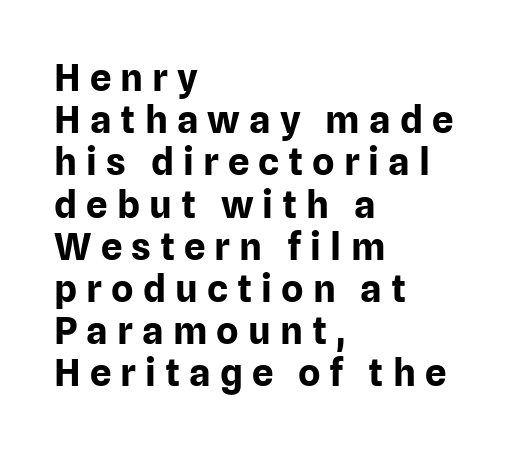
The image shows 38 px bold sans-serif type, upright; set left-aligned, tight line spacing (1.11x), unusually wide letter spacing (+0.24 em), not underlined; low stroke contrast and a medium x-height.
